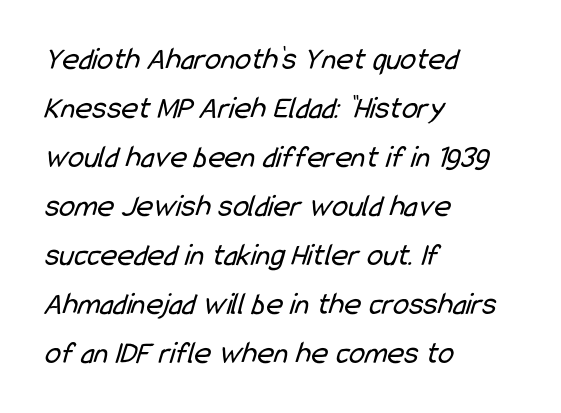
Note the varied advance widths — an 'i' is clearly narrower than an 'm'. Words appear dense and cohesive because spacing is normal. Weight: regular or lighter. Does the leading feel generous? No, just average.
